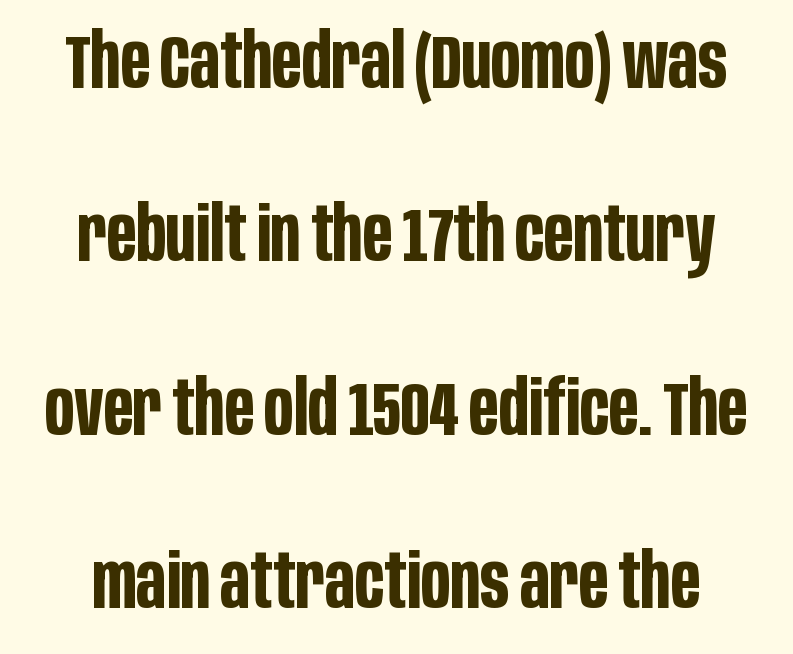
{"serif": "no", "italic": "no", "bold": "yes", "weight": "bold", "width": "condensed", "stroke_contrast": "low", "x_height": "large", "monospaced": "no", "underline": "no", "line_spacing": "loose", "line_spacing_ratio": 2.28, "letter_spacing": "normal", "letter_spacing_em": 0.0, "glyph_px": 76}
